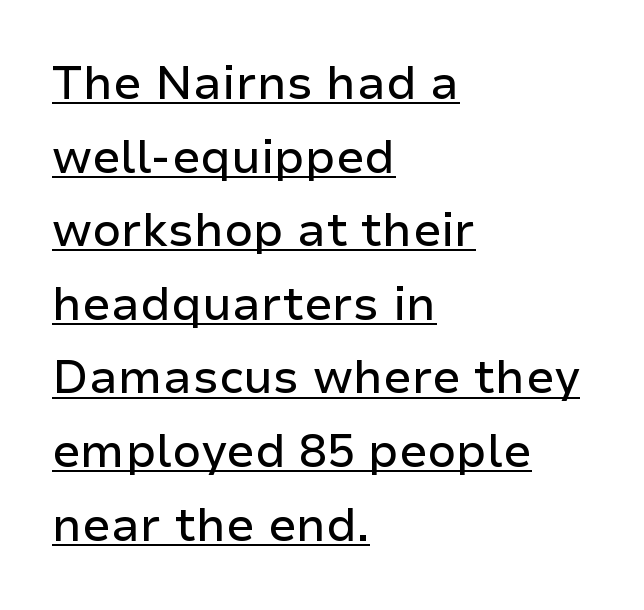
The image shows 46 px sans-serif type, upright; set left-aligned, normal line spacing (1.6x), normal letter spacing, underlined; low stroke contrast and a medium x-height.
